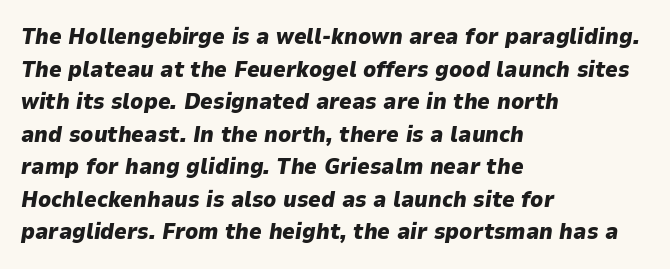
Q: Is the text bold? A: Yes.
Q: Is the text italic (slanted)? A: Yes, it leans right by about 9 degrees.
Q: Is the text underlined? A: No.
Q: How is the paragraph aligned? A: Left-aligned.
Q: Is the spacing between letters normal or unusually wide? A: Normal.
Q: Is the spacing between lines tight, normal or loose? A: Normal.
